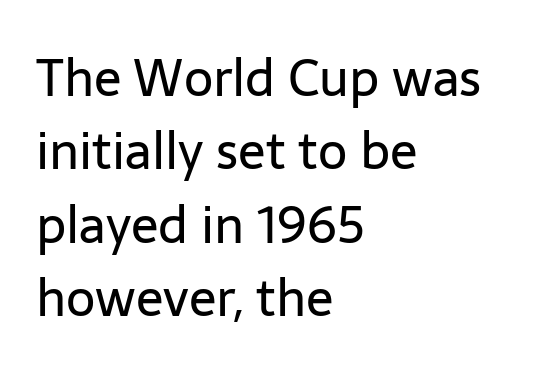
Q: Is the text bold? A: No.
Q: Is the text italic (slanted)? A: No, it is upright.
Q: Is the typeface a serif or a sans-serif typeface? A: Sans-serif.
Q: Is the text underlined? A: No.
Q: How is the paragraph aligned? A: Left-aligned.
Q: Is the spacing between letters normal or unusually wide? A: Normal.
Q: Is the spacing between lines tight, normal or loose? A: Normal.
Q: Width (condensed, normal, or wide)? A: Normal.
Q: Stroke contrast? A: Low.
Q: x-height? A: Medium.
Q: Monospaced? A: No.
